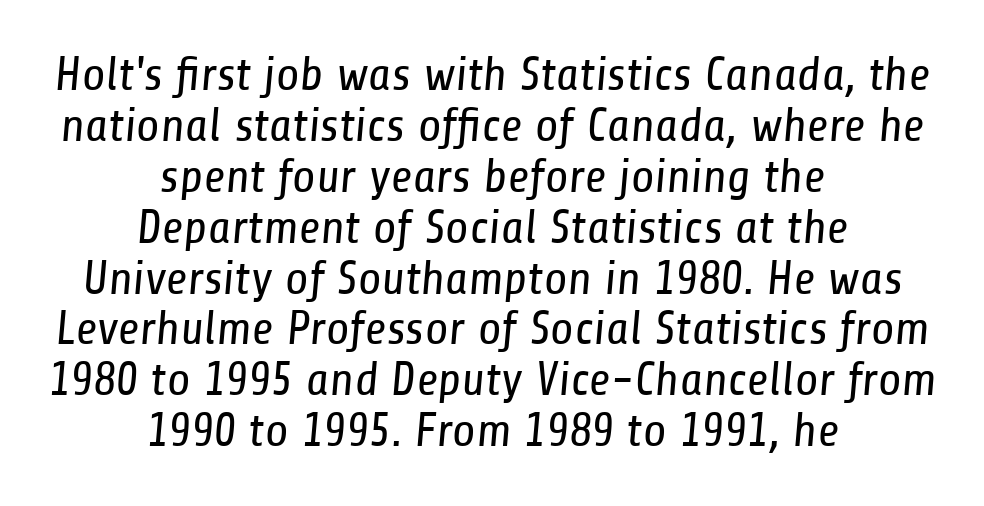
The image shows 48 px regular-weight, condensed sans-serif type; set centered, tight line spacing (1.06x), normal letter spacing, not underlined; low stroke contrast and a medium x-height.
